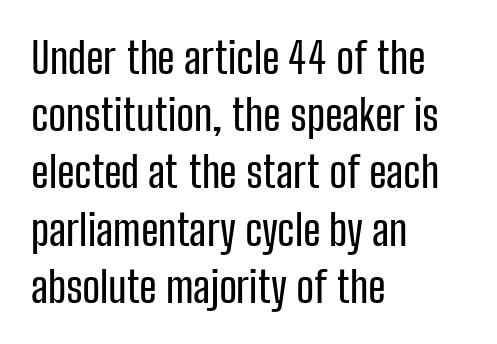
Q: Is the text italic (slanted)? A: No, it is upright.
Q: Is the typeface a serif or a sans-serif typeface? A: Sans-serif.
Q: Is the text underlined? A: No.
Q: How is the paragraph aligned? A: Left-aligned.
Q: Is the spacing between letters normal or unusually wide? A: Normal.
Q: Is the spacing between lines tight, normal or loose? A: Normal.
Q: Width (condensed, normal, or wide)? A: Condensed.
Q: Stroke contrast? A: Low.
Q: x-height? A: Medium.
Q: Monospaced? A: No.
